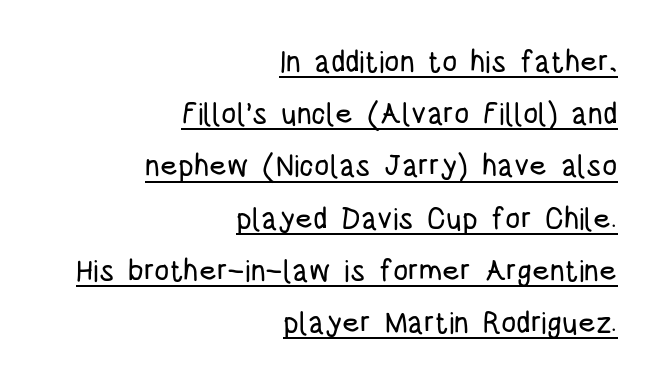
Q: Is the text italic (slanted)? A: No, it is upright.
Q: Is the typeface a serif or a sans-serif typeface? A: Sans-serif.
Q: Is the text underlined? A: Yes.
Q: How is the paragraph aligned? A: Right-aligned.
Q: Is the spacing between letters normal or unusually wide? A: Normal.
Q: Width (condensed, normal, or wide)? A: Condensed.
Q: Stroke contrast? A: Low.
Q: x-height? A: Large.
Q: Monospaced? A: No.
